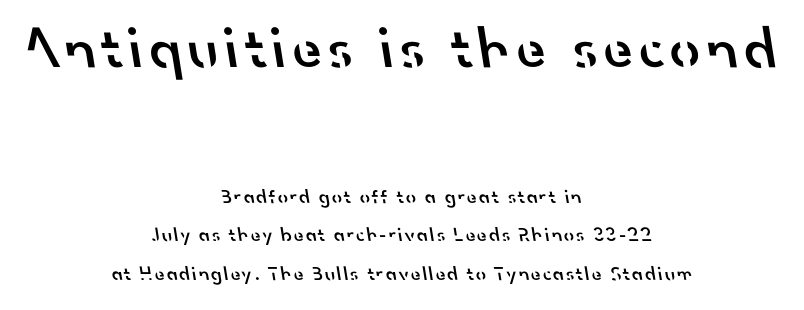
The image shows 60 px semibold sans-serif type; set centered, loose line spacing (1.93x), not underlined; the first (top) block is 3.0x larger; low stroke contrast and a small x-height.
